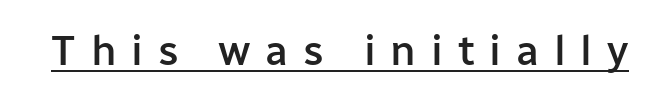
{"serif": "no", "italic": "no", "bold": "semi", "weight": "semibold", "width": "normal", "stroke_contrast": "low", "x_height": "medium", "monospaced": "no", "underline": "yes", "letter_spacing": "wide", "letter_spacing_em": 0.35, "glyph_px": 42}
